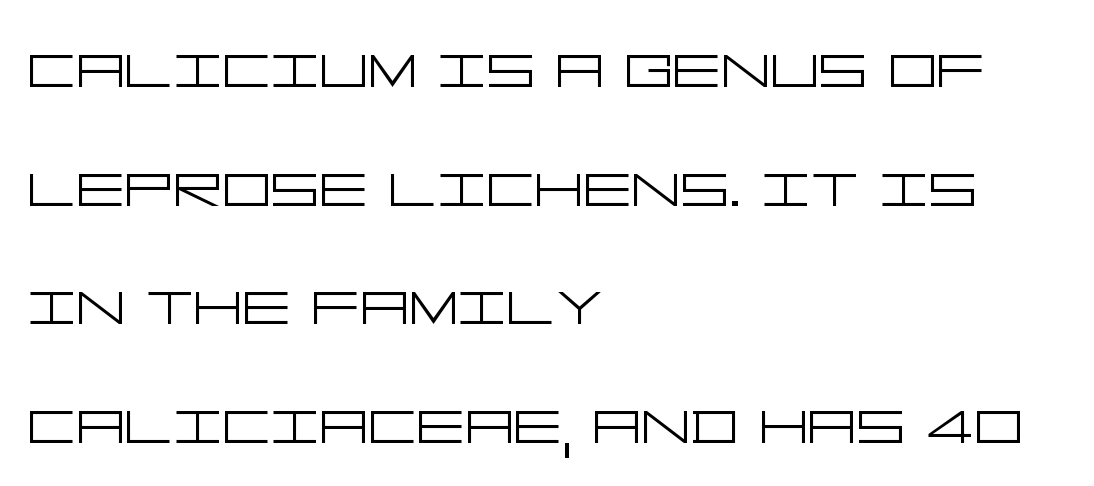
{"serif": "no", "italic": "no", "bold": "no", "weight": "light", "width": "wide", "stroke_contrast": "low", "x_height": "large", "underline": "no", "align": "left", "line_spacing": "normal", "line_spacing_ratio": 1.56, "letter_spacing": "normal", "letter_spacing_em": 0.0, "glyph_px": 76}
